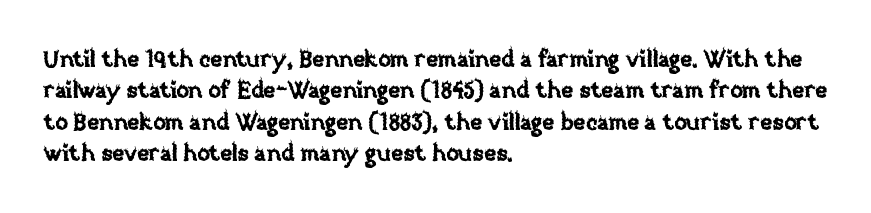
{"italic": "no", "underline": "no", "align": "left", "line_spacing": "normal", "line_spacing_ratio": 1.36, "letter_spacing": "normal", "letter_spacing_em": 0.0, "glyph_px": 23}
